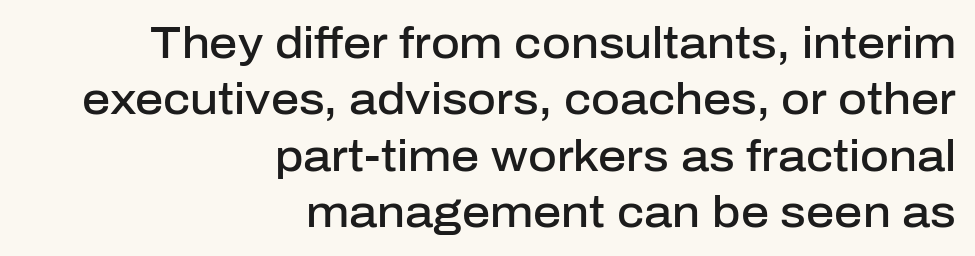
Looks like regular typesetting: each glyph gets only the width it needs. Does extra space separate the letters? No, they use regular spacing. The lines in this sample share a right terminus and differ only in where they begin. Firm but not heavy-handed strokes: this text is semibold. This sample uses an upright cut, with every glyph sitting square on the baseline.
